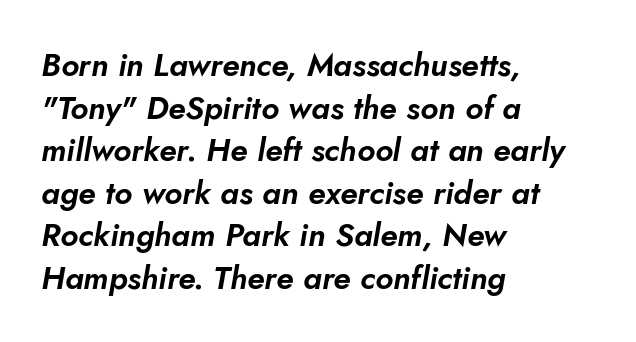
{"italic": "yes", "lean": "right", "slant_degrees": 5, "width": "normal", "stroke_contrast": "low", "x_height": "small", "monospaced": "no", "underline": "no", "align": "left", "line_spacing": "normal", "line_spacing_ratio": 1.33, "letter_spacing": "normal", "letter_spacing_em": 0.0, "glyph_px": 32}
